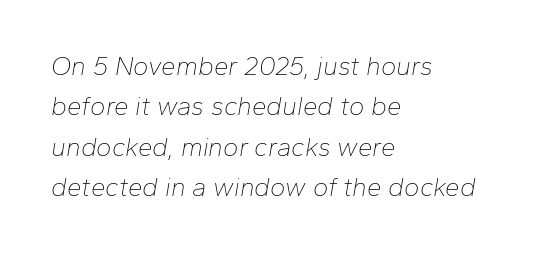
The image shows 26 px text type, italic (leaning right); set left-aligned, normal line spacing (1.55x), normal letter spacing, not underlined.
